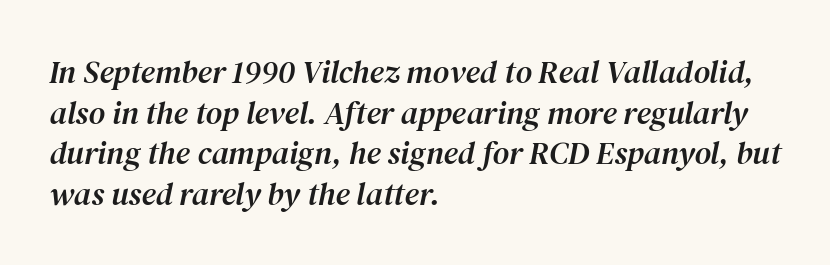
Q: Is the text italic (slanted)? A: Yes, it leans right by about 12 degrees.
Q: Is the typeface a serif or a sans-serif typeface? A: Serif.
Q: Is the text underlined? A: No.
Q: How is the paragraph aligned? A: Left-aligned.
Q: Is the spacing between letters normal or unusually wide? A: Normal.
Q: Is the spacing between lines tight, normal or loose? A: Normal.
Q: Width (condensed, normal, or wide)? A: Normal.
Q: Stroke contrast? A: Medium.
Q: x-height? A: Medium.
Q: Monospaced? A: No.
